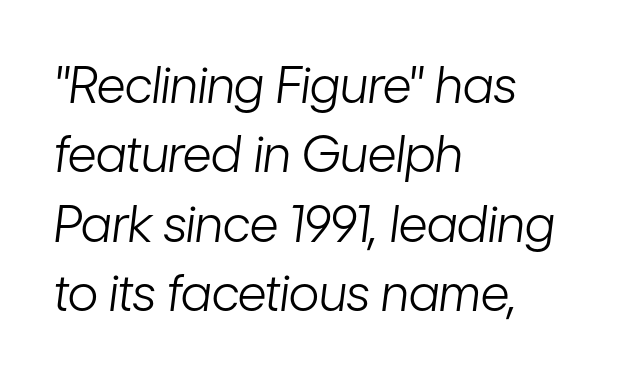
The image shows 50 px light, condensed type, italic (leaning right); set left-aligned, normal line spacing (1.39x), normal letter spacing, not underlined; low stroke contrast and a medium x-height.
